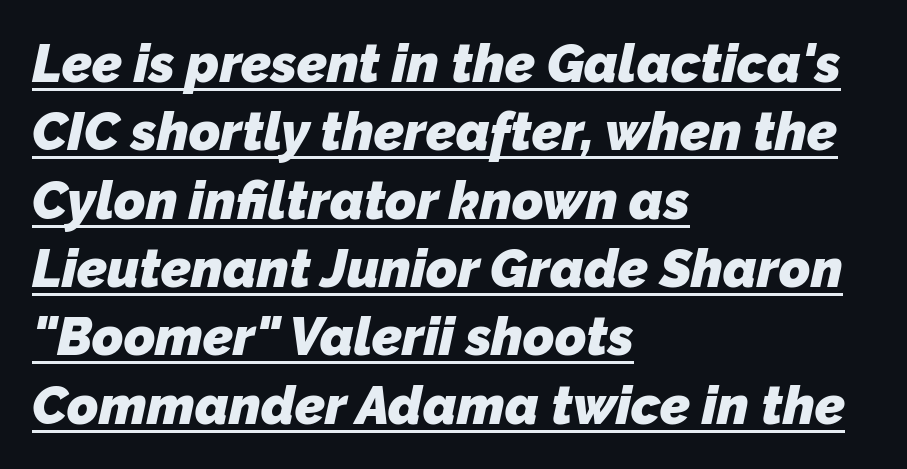
The image shows 53 px heavy sans-serif type; set left-aligned, normal line spacing (1.29x), normal letter spacing, underlined; low stroke contrast and a medium x-height.
